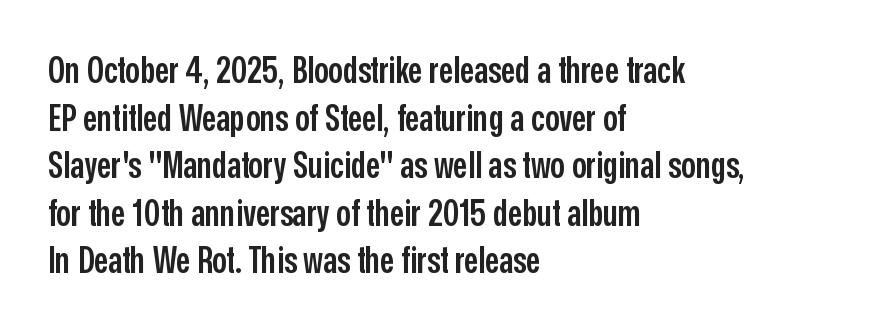
The letters stand straight up with perfectly vertical stems. Proportional: the letters do not fall into vertical columns. This rendering leaves character spacing at its baseline value. In CSS terms this would be text-align: left.
